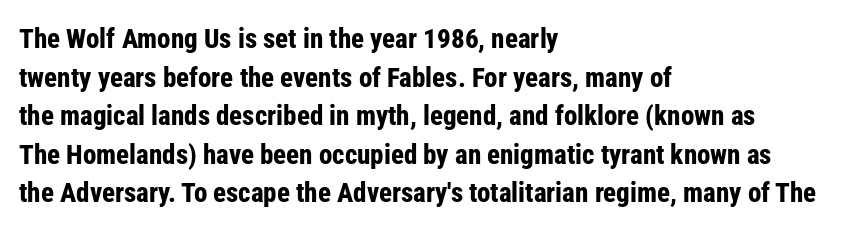
{"italic": "no", "bold": "yes", "underline": "no", "align": "left", "line_spacing": "normal", "line_spacing_ratio": 1.43, "letter_spacing": "normal", "letter_spacing_em": 0.0, "glyph_px": 27}
